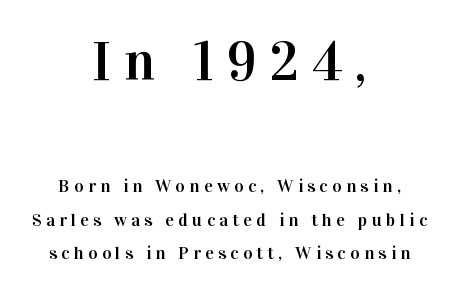
The image shows 55 px serif type, upright; set centered, line spacing 1.87x, unusually wide letter spacing (+0.24 em), not underlined; the first (top) block is 3.06x larger; high stroke contrast and a medium x-height.
